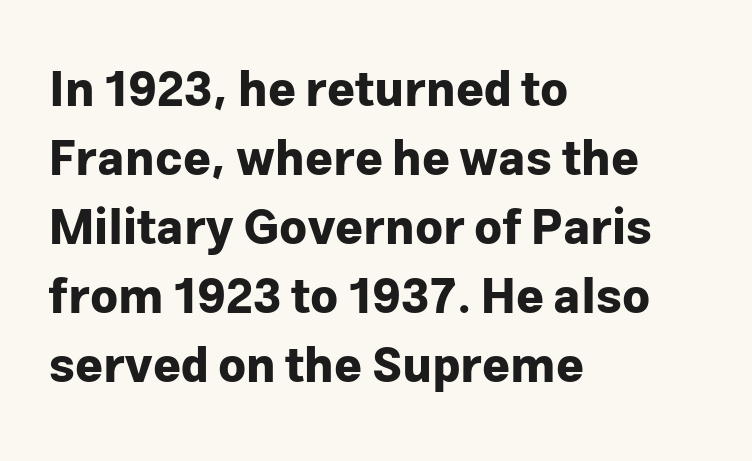
Q: Is the text bold? A: Yes.
Q: Is the text italic (slanted)? A: No, it is upright.
Q: Is the typeface a serif or a sans-serif typeface? A: Sans-serif.
Q: Is the text underlined? A: No.
Q: How is the paragraph aligned? A: Left-aligned.
Q: Is the spacing between letters normal or unusually wide? A: Normal.
Q: Is the spacing between lines tight, normal or loose? A: Normal.
Q: Width (condensed, normal, or wide)? A: Normal.
Q: Stroke contrast? A: Low.
Q: x-height? A: Medium.
Q: Monospaced? A: No.
